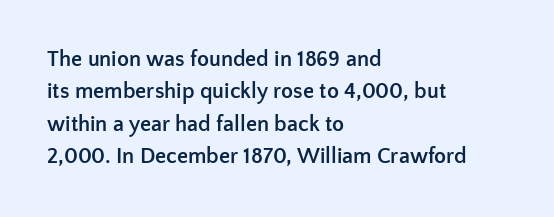
This block has exactly the height ordinary leading produces. A roman cut, with each character standing at attention. Typesetter's note: full bold, strokes at maximum text heaviness. The rendering anchors every line to the left-hand side.
